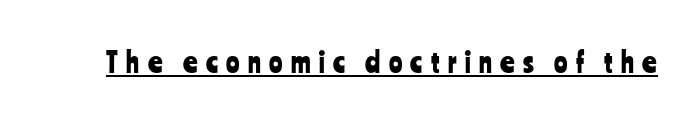
{"serif": "no", "italic": "no", "width": "condensed", "stroke_contrast": "low", "x_height": "medium", "monospaced": "no", "underline": "yes", "letter_spacing": "wide", "letter_spacing_em": 0.3, "glyph_px": 28}
